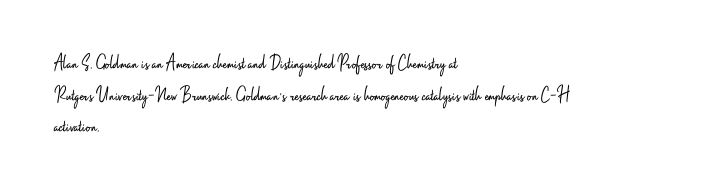
{"bold": "no", "underline": "no", "align": "left", "line_spacing": "normal", "line_spacing_ratio": 1.51, "letter_spacing": "normal", "letter_spacing_em": 0.0, "glyph_px": 21}
